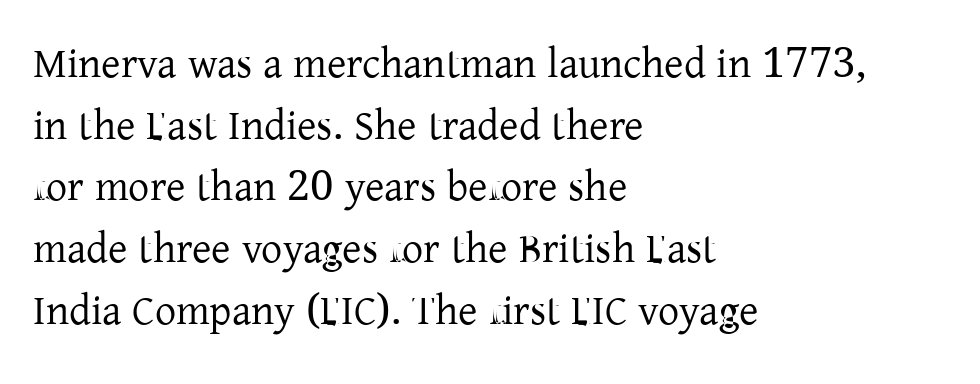
Q: Is the text bold? A: No.
Q: Is the text italic (slanted)? A: No, it is upright.
Q: Is the typeface a serif or a sans-serif typeface? A: Serif.
Q: Is the text underlined? A: No.
Q: How is the paragraph aligned? A: Left-aligned.
Q: Is the spacing between letters normal or unusually wide? A: Normal.
Q: Is the spacing between lines tight, normal or loose? A: Normal.
Q: Width (condensed, normal, or wide)? A: Normal.
Q: Stroke contrast? A: Low.
Q: x-height? A: Medium.
Q: Monospaced? A: No.
